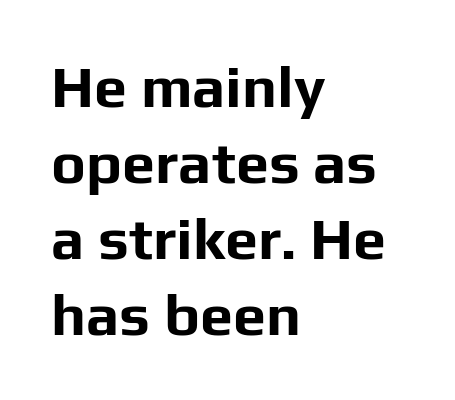
Clear beneath every line of the passage. Posture: upright roman. The gaps between neighbouring characters are ordinary and unremarkable. Regular leading.
